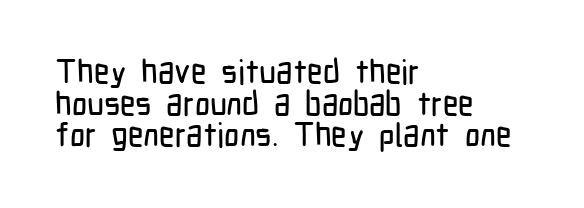
The image shows 33 px condensed sans-serif type, upright; set left-aligned, tight line spacing (0.96x), normal letter spacing, not underlined; low stroke contrast and a medium x-height.
